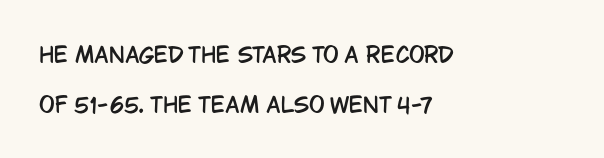
Line spacing here is loose. Here the glyphs are tracked normally, forming tight word shapes. A typesetter would mark this as roman, not italic. This rendering uses left alignment, leaving the right contour irregular. Letters rest on an invisible, unmarked baseline.
